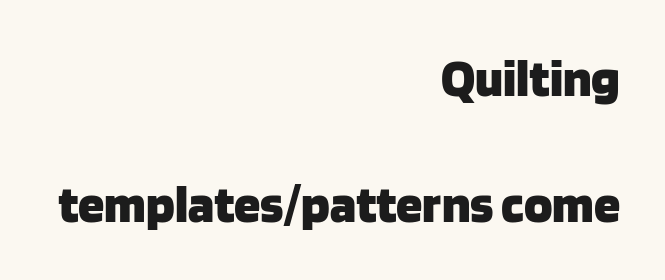
The image shows 53 px heavy sans-serif type, upright; set right-aligned, loose line spacing (2.37x), normal letter spacing, not underlined; low stroke contrast and a large x-height.
